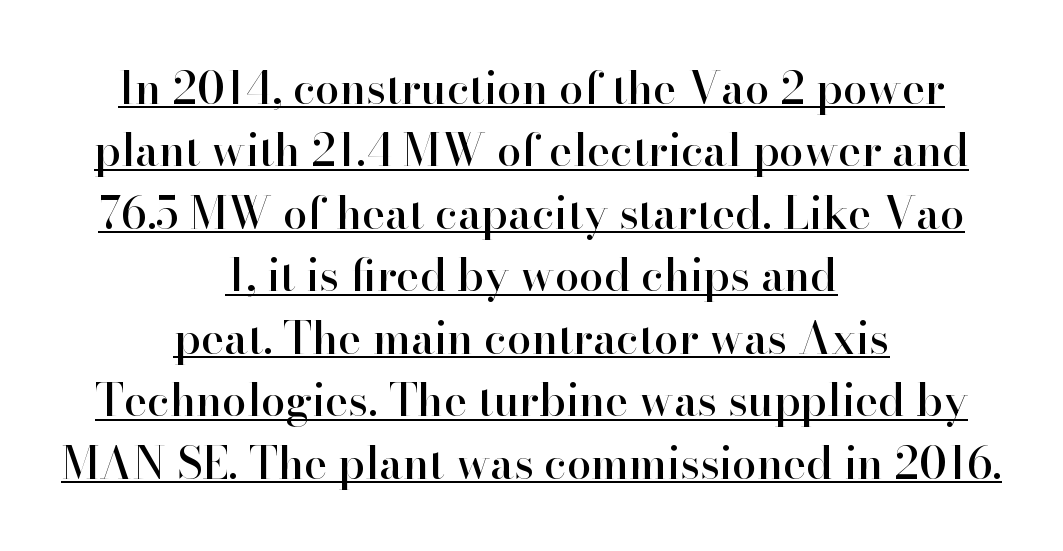
{"serif": "yes", "italic": "no", "width": "normal", "stroke_contrast": "high", "x_height": "small", "monospaced": "no", "underline": "yes", "align": "center", "line_spacing": "normal", "line_spacing_ratio": 1.42, "letter_spacing": "normal", "letter_spacing_em": 0.0, "glyph_px": 44}
